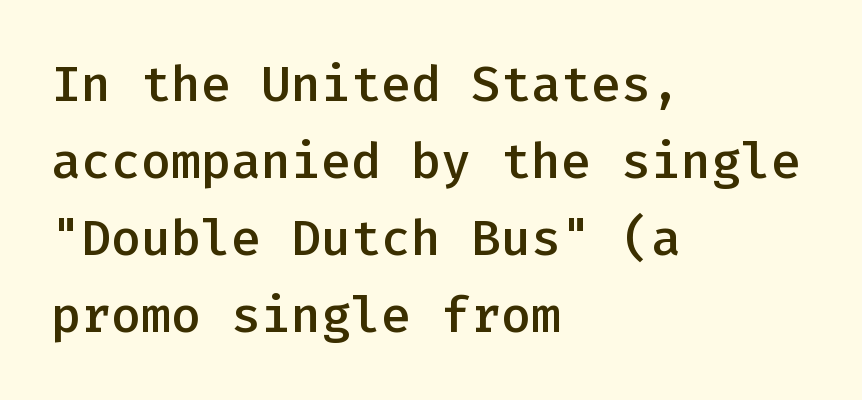
What's the leading like? Ordinary, nothing unusual. Emphasis by weight is partial: semibold. A student would call this left alignment; a typographer would say flush left, rag right. Descenders are the only things crossing below the line. The type family on display is of the sans-serif kind.
